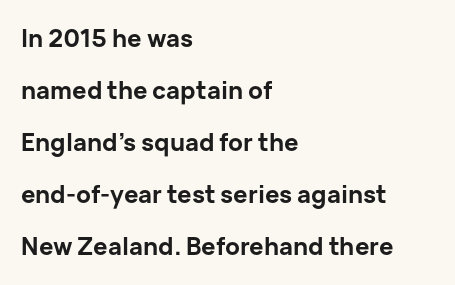
Q: Is the text bold? A: Yes.
Q: Is the text italic (slanted)? A: No, it is upright.
Q: Is the text underlined? A: No.
Q: How is the paragraph aligned? A: Left-aligned.
Q: Is the spacing between letters normal or unusually wide? A: Normal.
Q: Is the spacing between lines tight, normal or loose? A: Loose.
